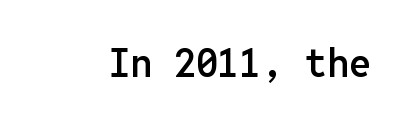
The passage shown is not underscored anywhere. The axis of the letterforms is exactly vertical. Do the characters align in a grid? Yes, the font is monospaced. Each word holds together tightly as a unit, with standard inter-letter gaps. The font family rendered here belongs to the sans-serif group. A somewhat darkened texture: the type is semibold rather than bold.
